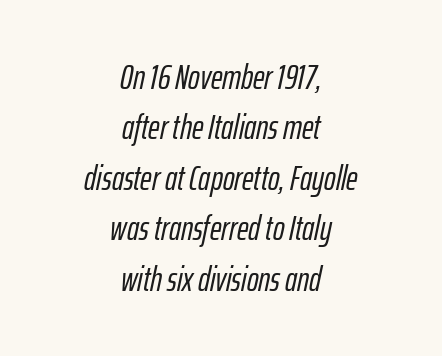
The image shows 35 px condensed type, italic (leaning right); set centered, normal line spacing (1.44x), normal letter spacing, not underlined; low stroke contrast and a medium x-height.
